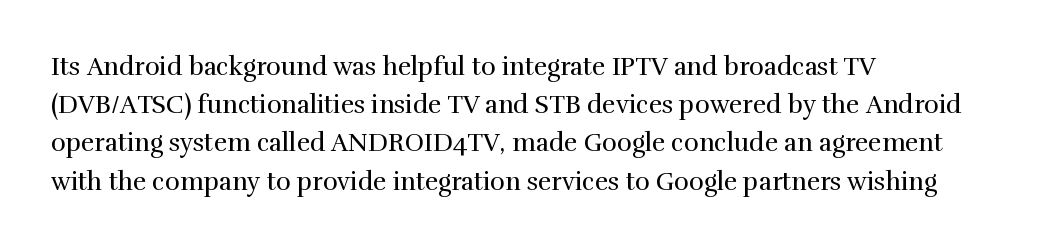
The glyphs are unaccompanied by any horizontal stroke below them. Posture: vertical. These lines keep a tight, regular rhythm from letter to letter. Interline gaps are of average width in this sample. The paragraph shown leans on its left margin.
